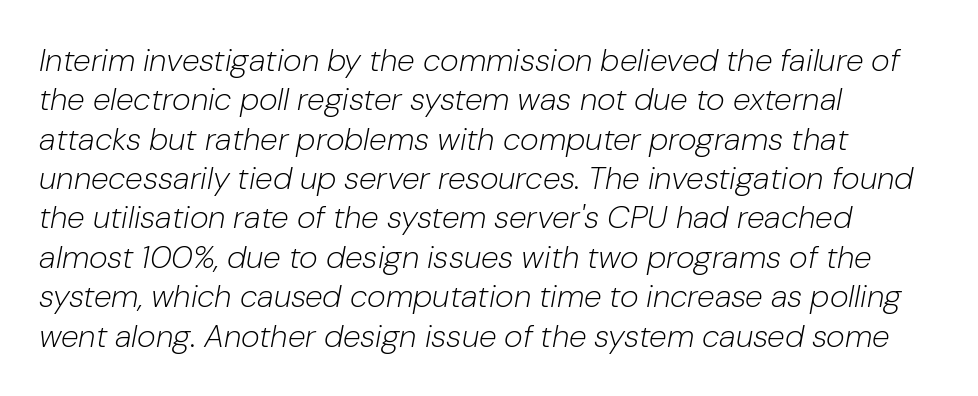
Q: Is the text bold? A: No.
Q: Is the text italic (slanted)? A: Yes, it leans right by about 10 degrees.
Q: Is the text underlined? A: No.
Q: How is the paragraph aligned? A: Left-aligned.
Q: Is the spacing between letters normal or unusually wide? A: Normal.
Q: Width (condensed, normal, or wide)? A: Normal.
Q: Stroke contrast? A: Low.
Q: x-height? A: Medium.
Q: Monospaced? A: No.
